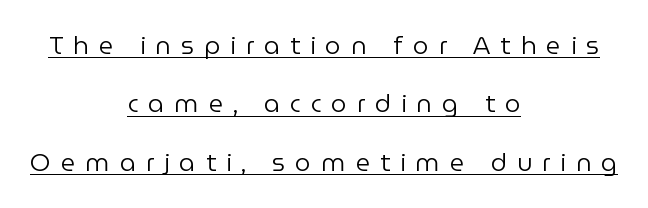
The image shows 25 px text type, upright; set centered, loose line spacing (2.34x), unusually wide letter spacing (+0.4 em), underlined.
